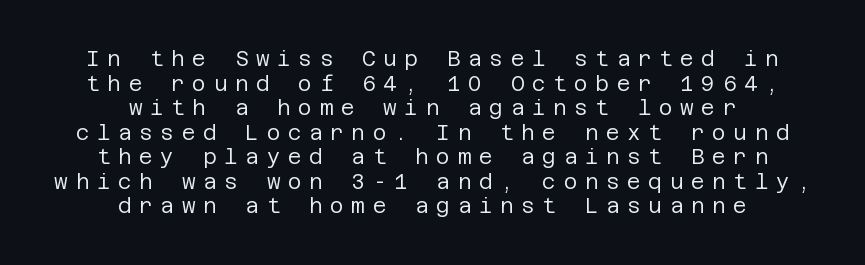
Letters rest on an invisible, unmarked baseline. The font sits on the lighter half of the weight spectrum, regular included. No italicization has been applied; the sample stays upright. Observe the wide spacing: letters keep a clear distance from each other. The passage is arranged like a title page — every line centered.
